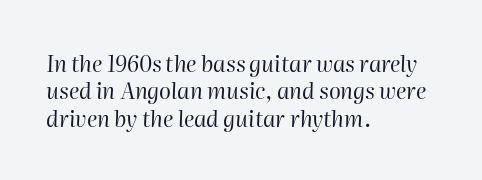
Q: Is the text bold? A: No.
Q: Is the text italic (slanted)? A: Yes, it leans right by about 2 degrees.
Q: Is the text underlined? A: No.
Q: How is the paragraph aligned? A: Left-aligned.
Q: Is the spacing between letters normal or unusually wide? A: Normal.
Q: Is the spacing between lines tight, normal or loose? A: Normal.
